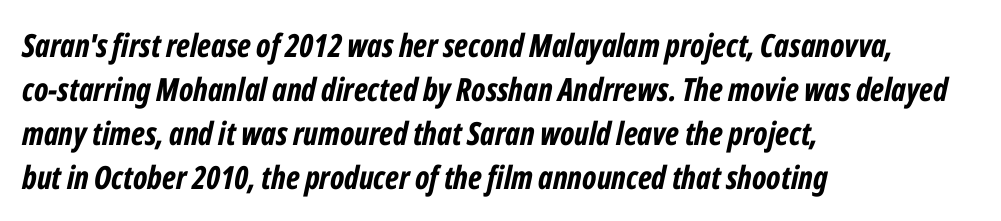
Q: Is the text bold? A: Yes.
Q: Is the text italic (slanted)? A: Yes, it leans right by about 12 degrees.
Q: Is the text underlined? A: No.
Q: How is the paragraph aligned? A: Left-aligned.
Q: Is the spacing between letters normal or unusually wide? A: Normal.
Q: Is the spacing between lines tight, normal or loose? A: Normal.
Q: Width (condensed, normal, or wide)? A: Condensed.
Q: Stroke contrast? A: Low.
Q: x-height? A: Medium.
Q: Monospaced? A: No.
